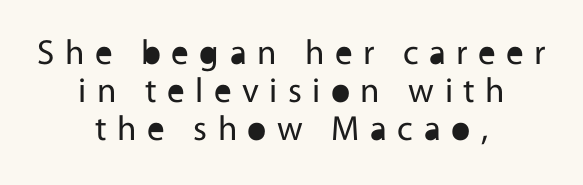
The lettering holds an erect, upright posture throughout. Students, observe: this is what under-led, compact text looks like. The letters are spread apart with noticeably loose tracking. Each line is balanced around a shared central axis.
